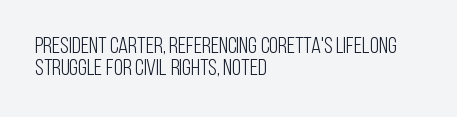
{"italic": "no", "bold": "no", "underline": "no", "align": "left", "line_spacing": "tight", "line_spacing_ratio": 0.97, "letter_spacing": "normal", "letter_spacing_em": 0.0, "glyph_px": 23}
